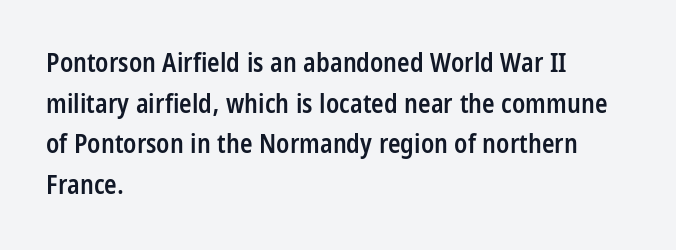
Compared with an ordinary text face, these strokes are moderately heavier — a semibold. Rendered with straight, roman letterforms. Beneath every word, the page is bare. Vertical spacing — default. What stands out about the letter spacing? Nothing — it is the standard amount.
